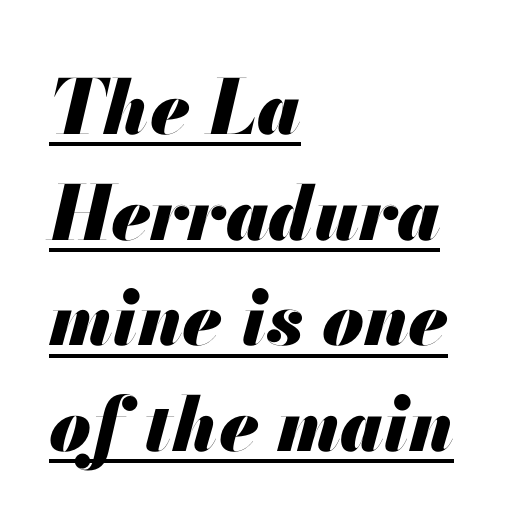
You could not count columns in this text — the font is proportionally spaced. Tall strokes in this sample are angled rather than plumb. The passage shown stacks its lines at a standard gap. Is there an underline? Yes — a line sits under the letters. Words appear dense and cohesive because spacing is normal. Every letter is thick-stroked: bold, no question.
